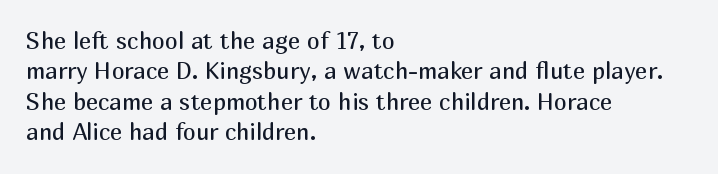
The space directly below the letters is spotless. Caption: standard tracking, unaltered. Vertically, the passage feels balanced, rows spaced as you'd expect. Does the lettering tilt? It doesn't — this is upright.
